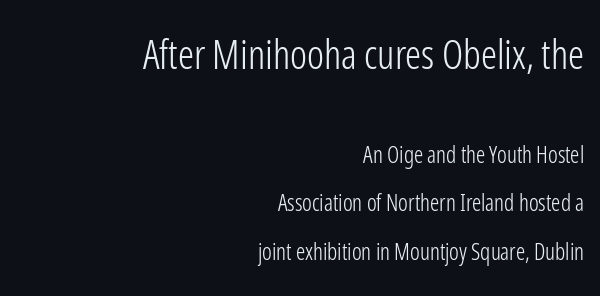
{"serif": "no", "italic": "no", "bold": "no", "weight": "light", "width": "condensed", "stroke_contrast": "low", "x_height": "medium", "monospaced": "no", "underline": "no", "align": "right", "line_spacing": "loose", "line_spacing_ratio": 2.1, "letter_spacing": "normal", "letter_spacing_em": 0.0, "larger_block": "first", "size_ratio": 1.74, "glyph_px": 40}
